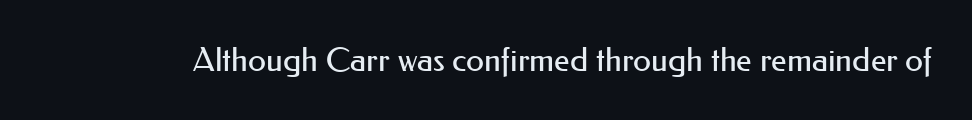
{"serif": "no", "italic": "no", "bold": "no", "weight": "regular", "width": "normal", "stroke_contrast": "medium", "x_height": "small", "monospaced": "no", "underline": "no", "letter_spacing": "normal", "letter_spacing_em": 0.0, "glyph_px": 33}
